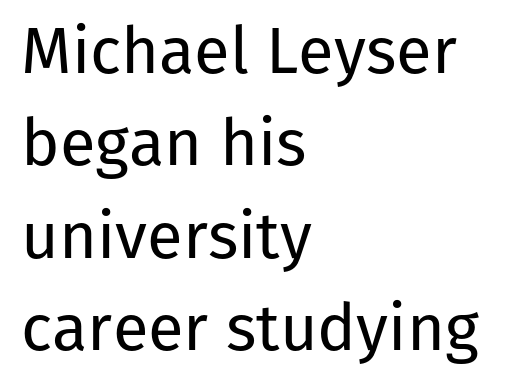
The image shows 65 px regular-weight sans-serif type, upright; set left-aligned, normal line spacing (1.42x), normal letter spacing, not underlined; low stroke contrast and a medium x-height.
